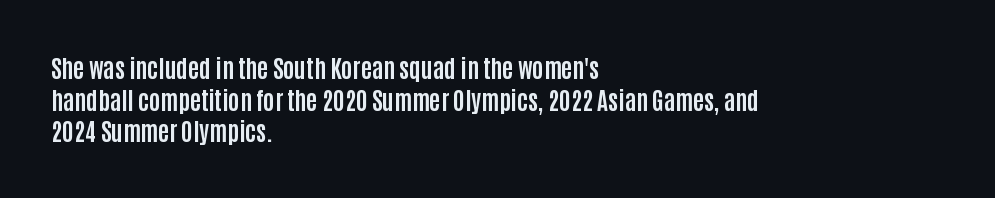
The image shows 24 px bold type, upright; set left-aligned, normal line spacing (1.32x), normal letter spacing, not underlined.
